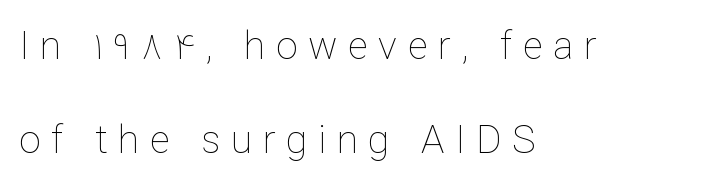
Q: Is the text bold? A: No.
Q: Is the text italic (slanted)? A: No, it is upright.
Q: Is the text underlined? A: No.
Q: How is the paragraph aligned? A: Left-aligned.
Q: Is the spacing between letters normal or unusually wide? A: Unusually wide.
Q: Is the spacing between lines tight, normal or loose? A: Loose.
Q: Width (condensed, normal, or wide)? A: Normal.
Q: Stroke contrast? A: Low.
Q: x-height? A: Medium.
Q: Monospaced? A: No.
